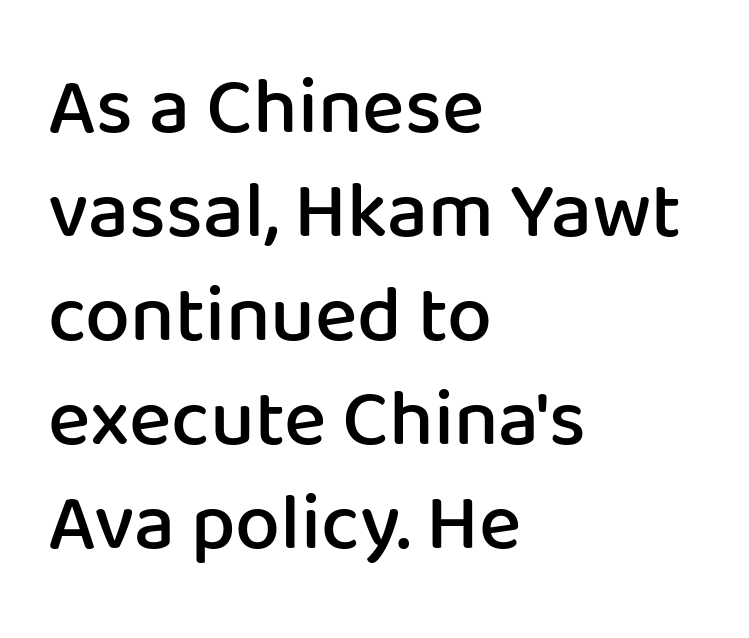
Q: Is the text bold? A: Semi-bold.
Q: Is the text italic (slanted)? A: No, it is upright.
Q: Is the typeface a serif or a sans-serif typeface? A: Sans-serif.
Q: Is the text underlined? A: No.
Q: How is the paragraph aligned? A: Left-aligned.
Q: Is the spacing between letters normal or unusually wide? A: Normal.
Q: Is the spacing between lines tight, normal or loose? A: Normal.
Q: Width (condensed, normal, or wide)? A: Normal.
Q: Stroke contrast? A: Low.
Q: x-height? A: Medium.
Q: Monospaced? A: No.
